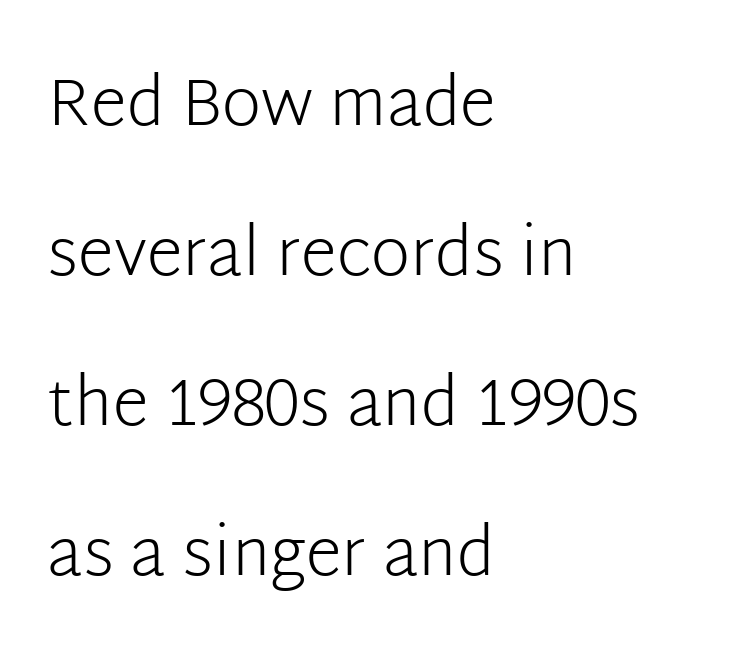
Q: Is the text bold? A: No.
Q: Is the text italic (slanted)? A: No, it is upright.
Q: Is the typeface a serif or a sans-serif typeface? A: Sans-serif.
Q: Is the text underlined? A: No.
Q: How is the paragraph aligned? A: Left-aligned.
Q: Is the spacing between letters normal or unusually wide? A: Normal.
Q: Is the spacing between lines tight, normal or loose? A: Loose.
Q: Width (condensed, normal, or wide)? A: Normal.
Q: Stroke contrast? A: Low.
Q: x-height? A: Medium.
Q: Monospaced? A: No.
